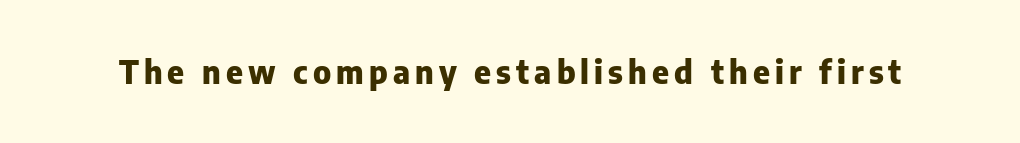
The image shows 32 px heavy sans-serif type, upright; set not underlined; low stroke contrast and a medium x-height.
